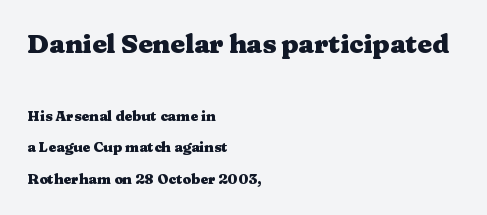
{"italic": "no", "bold": "yes", "underline": "no", "align": "left", "line_spacing": "loose", "line_spacing_ratio": 2.26, "letter_spacing": "normal", "letter_spacing_em": 0.0, "larger_block": "first", "size_ratio": 1.86, "glyph_px": 26}
